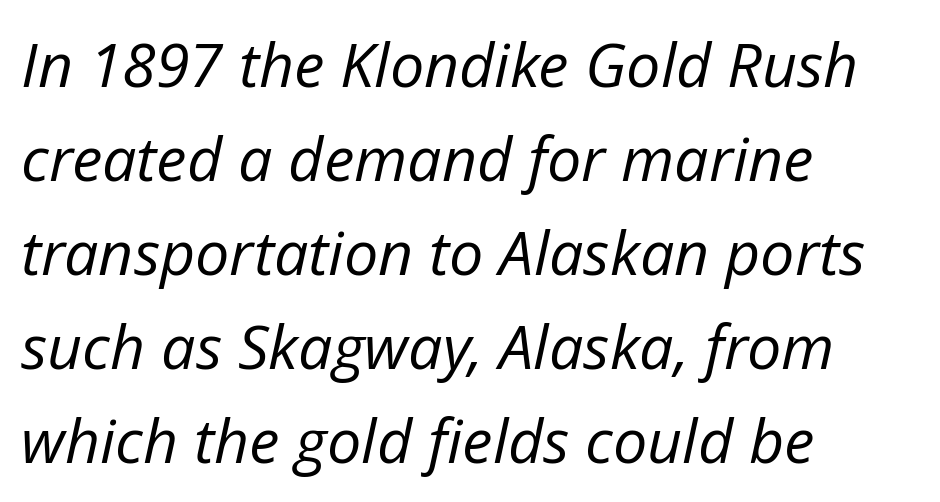
Reading down the column, the eye jumps a familiar distance to each next line. Note the varied advance widths — an 'i' is clearly narrower than an 'm'. The passage shown has conventional tracking throughout. No extra ink here — the face is not bold. No word sits above an underline. When letters slant like this, we call the style italic.
